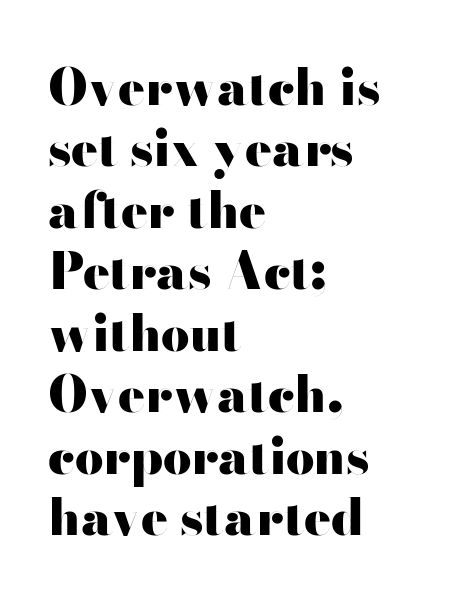
{"serif": "no", "italic": "no", "bold": "yes", "weight": "heavy", "width": "wide", "stroke_contrast": "high", "x_height": "small", "monospaced": "no", "underline": "no", "align": "left", "line_spacing_ratio": 1.23, "letter_spacing": "normal", "letter_spacing_em": 0.0, "glyph_px": 50}
